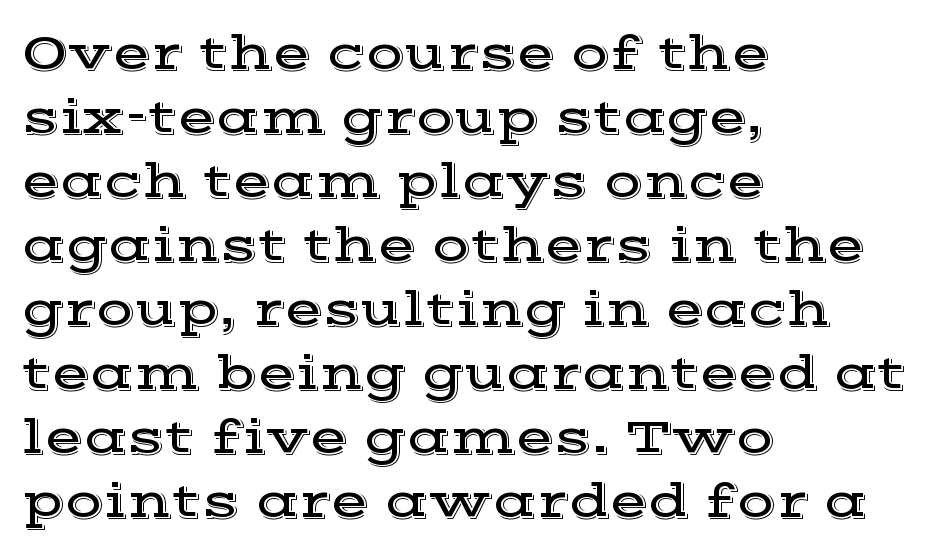
The image shows 50 px wide serif type, upright; set left-aligned, normal line spacing (1.28x), normal letter spacing, not underlined; a medium x-height.
